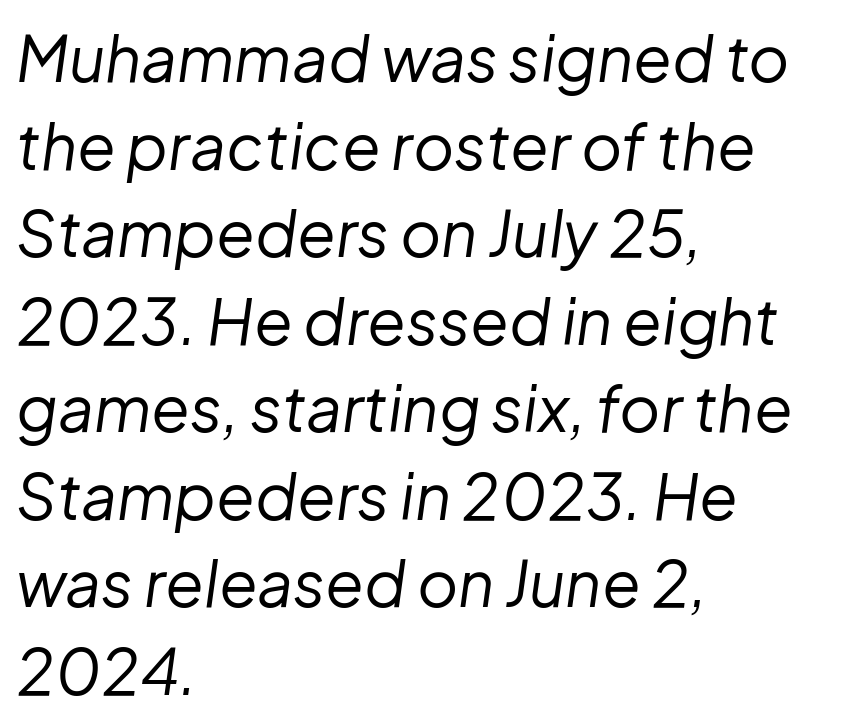
This rendering features lettering with no underline. The face used here is proportionally spaced, like ordinary book or web type. The font's italic variant was chosen for this text. Standard letterfit; no display-style spreading of the glyphs.
